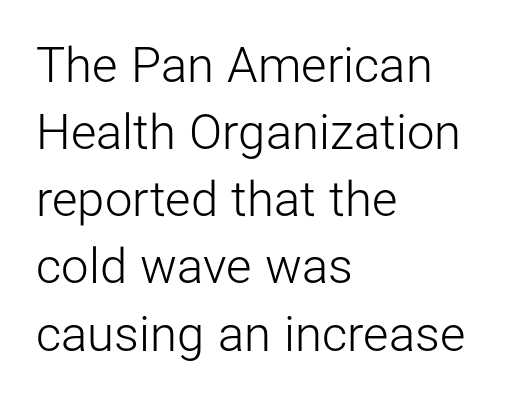
Q: Is the text bold? A: No.
Q: Is the text italic (slanted)? A: No, it is upright.
Q: Is the typeface a serif or a sans-serif typeface? A: Sans-serif.
Q: Is the text underlined? A: No.
Q: How is the paragraph aligned? A: Left-aligned.
Q: Is the spacing between letters normal or unusually wide? A: Normal.
Q: Is the spacing between lines tight, normal or loose? A: Normal.
Q: Width (condensed, normal, or wide)? A: Normal.
Q: Stroke contrast? A: Low.
Q: x-height? A: Medium.
Q: Monospaced? A: No.
